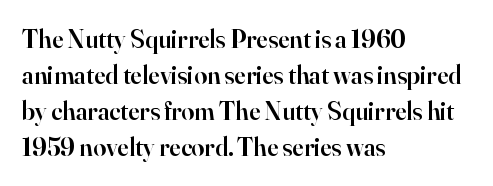
The image shows 26 px text type, upright; set left-aligned, normal line spacing (1.39x), normal letter spacing, not underlined.
